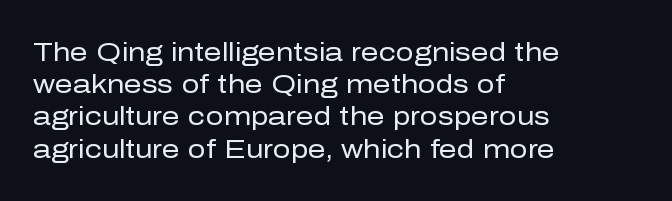
{"italic": "no", "bold": "no", "underline": "no", "align": "left", "line_spacing": "normal", "line_spacing_ratio": 1.29, "letter_spacing": "normal", "letter_spacing_em": 0.0, "glyph_px": 25}
